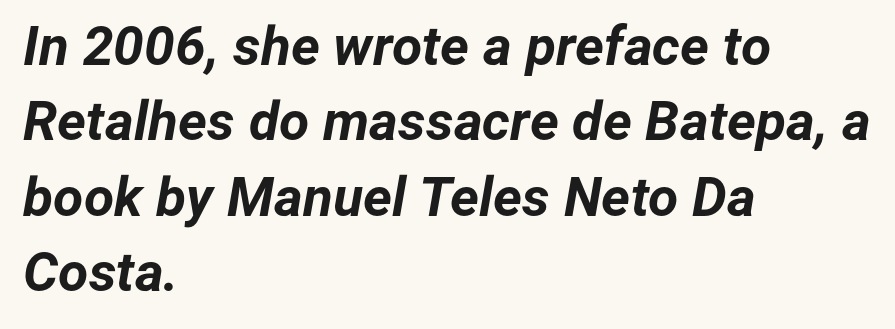
Q: Is the text bold? A: Yes.
Q: Is the text italic (slanted)? A: Yes, it leans right by about 12 degrees.
Q: Is the text underlined? A: No.
Q: How is the paragraph aligned? A: Left-aligned.
Q: Is the spacing between letters normal or unusually wide? A: Normal.
Q: Is the spacing between lines tight, normal or loose? A: Normal.
Q: Width (condensed, normal, or wide)? A: Normal.
Q: Stroke contrast? A: Low.
Q: x-height? A: Medium.
Q: Monospaced? A: No.
